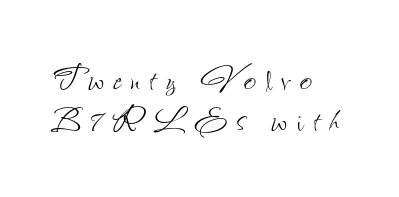
Q: Is the text bold? A: No.
Q: Is the text italic (slanted)? A: Yes.
Q: Is the text underlined? A: No.
Q: How is the paragraph aligned? A: Left-aligned.
Q: Is the spacing between letters normal or unusually wide? A: Unusually wide.
Q: Is the spacing between lines tight, normal or loose? A: Tight.
Q: Width (condensed, normal, or wide)? A: Condensed.
Q: Stroke contrast? A: Low.
Q: x-height? A: Small.
Q: Monospaced? A: No.
